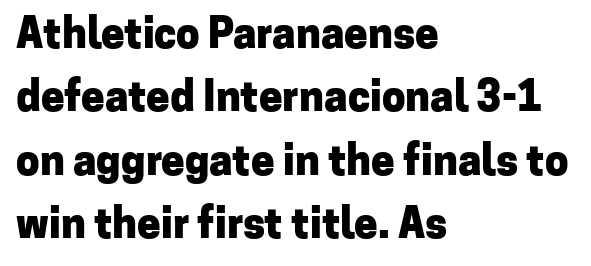
The image shows 42 px heavy sans-serif type, upright; set left-aligned, normal line spacing (1.51x), normal letter spacing, not underlined; low stroke contrast and a medium x-height.
